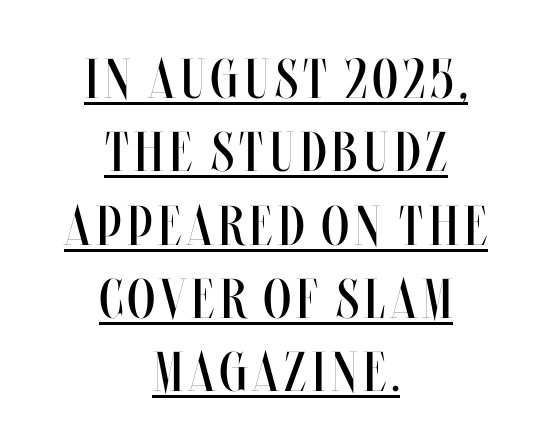
The letterforms sit at book weight or below. A typographer would call this underscored text. No italicization has been applied; the sample stays upright. You could not count columns in this text — the font is proportionally spaced.
